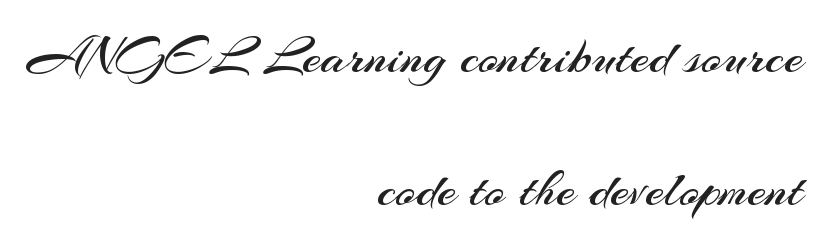
This block would shrink considerably if given ordinary leading; it's expanded now. Is the type heavy? It reads as light-to-regular instead. Words appear dense and cohesive because spacing is normal.
